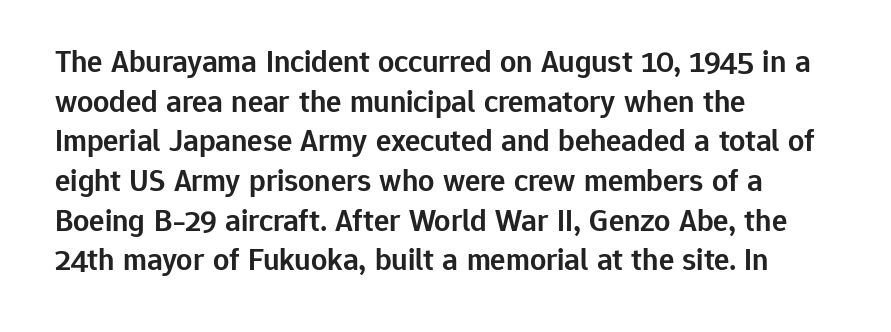
One-word summary of the alignment: left. The letters advance in unequal steps, a hallmark of proportional type. Slightly chunky letters — semibold, I'd say, not full bold. The area under the type is left untouched. The specimen reads as upright at a glance. Nope, no serifs anywhere on these letters.
